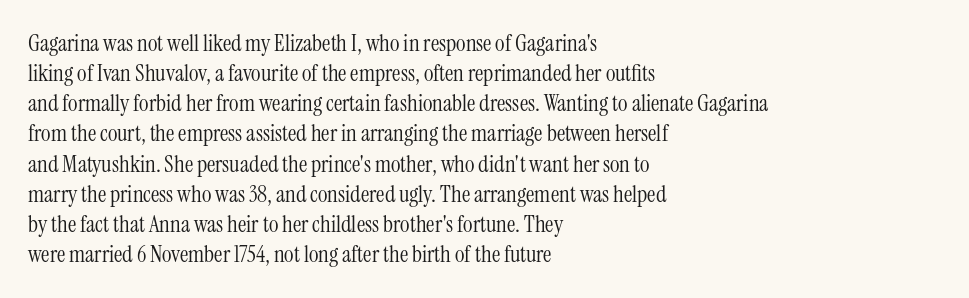
Q: Is the text bold? A: No.
Q: Is the text italic (slanted)? A: No, it is upright.
Q: Is the text underlined? A: No.
Q: How is the paragraph aligned? A: Left-aligned.
Q: Is the spacing between letters normal or unusually wide? A: Normal.
Q: Is the spacing between lines tight, normal or loose? A: Normal.
